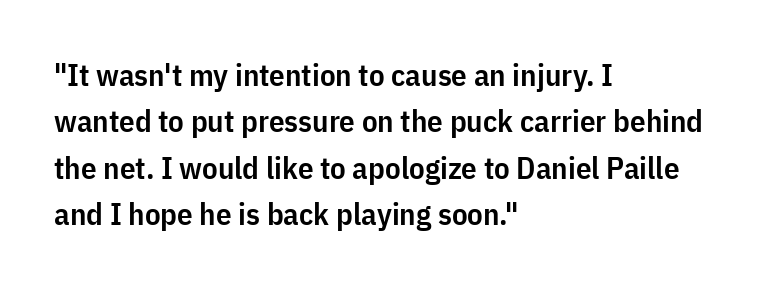
The image shows 31 px semibold, condensed sans-serif type, upright; set left-aligned, normal line spacing (1.5x), normal letter spacing, not underlined; low stroke contrast and a medium x-height.
